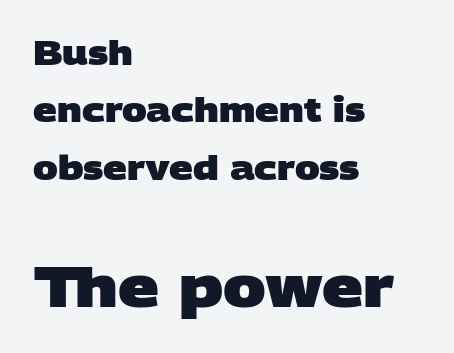
Q: Is the text bold? A: Yes.
Q: Is the typeface a serif or a sans-serif typeface? A: Sans-serif.
Q: Is the text underlined? A: No.
Q: How is the paragraph aligned? A: Left-aligned.
Q: Is the spacing between letters normal or unusually wide? A: Normal.
Q: Which block of text is set in a larger size, the first (top) or the second (bottom)? A: The second (bottom) one.
Q: Width (condensed, normal, or wide)? A: Wide.
Q: Stroke contrast? A: Low.
Q: x-height? A: Large.
Q: Monospaced? A: No.
